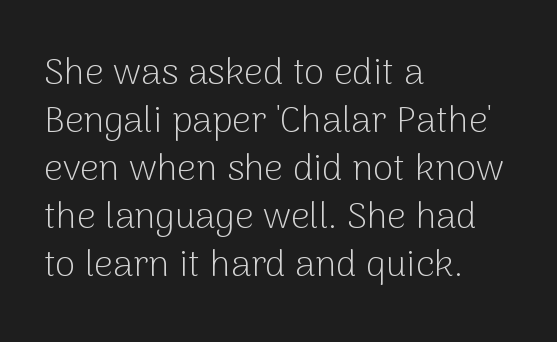
Q: Is the text bold? A: No.
Q: Is the text italic (slanted)? A: No, it is upright.
Q: Is the typeface a serif or a sans-serif typeface? A: Sans-serif.
Q: Is the text underlined? A: No.
Q: How is the paragraph aligned? A: Left-aligned.
Q: Is the spacing between letters normal or unusually wide? A: Normal.
Q: Is the spacing between lines tight, normal or loose? A: Normal.
Q: Width (condensed, normal, or wide)? A: Normal.
Q: Stroke contrast? A: Low.
Q: x-height? A: Medium.
Q: Monospaced? A: No.
